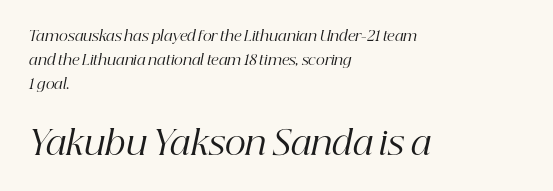
Size hierarchy here favors the trailing block over the leading one. Letter spacing: default. Varying glyph widths throughout — classic text-font behaviour. Yep, that's italic — everything's leaning. These lines stack with their left ends in a neat column. Summary of weight: not heavy and not bold.
